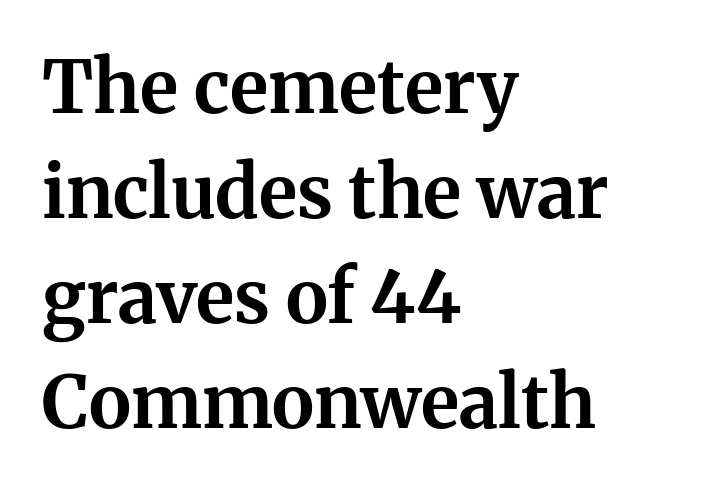
{"serif": "yes", "italic": "no", "bold": "yes", "weight": "bold", "width": "normal", "stroke_contrast": "medium", "x_height": "medium", "monospaced": "no", "underline": "no", "align": "left", "line_spacing": "normal", "line_spacing_ratio": 1.46, "letter_spacing": "normal", "letter_spacing_em": 0.0, "glyph_px": 72}
